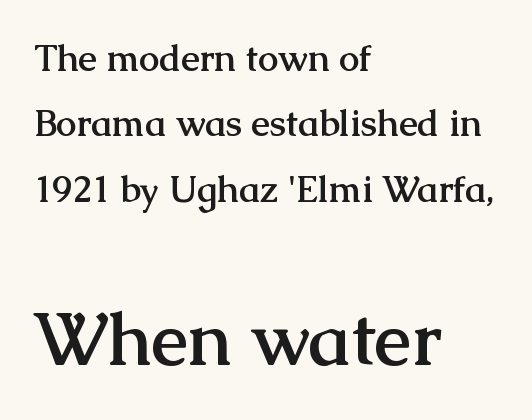
{"serif": "yes", "italic": "no", "bold": "yes", "weight": "semibold", "width": "normal", "stroke_contrast": "medium", "x_height": "medium", "monospaced": "no", "underline": "no", "align": "left", "line_spacing_ratio": 1.77, "letter_spacing": "normal", "letter_spacing_em": 0.0, "larger_block": "second", "size_ratio": 2.0, "glyph_px": 74}
